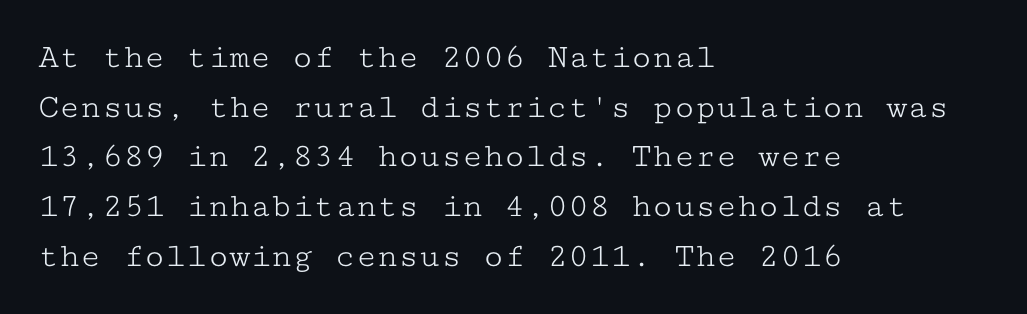
Q: Is the text bold? A: No.
Q: Is the text italic (slanted)? A: No, it is upright.
Q: Is the typeface a serif or a sans-serif typeface? A: Serif.
Q: Is the text underlined? A: No.
Q: How is the paragraph aligned? A: Left-aligned.
Q: Is the spacing between letters normal or unusually wide? A: Normal.
Q: Is the spacing between lines tight, normal or loose? A: Normal.
Q: Width (condensed, normal, or wide)? A: Wide.
Q: Stroke contrast? A: Low.
Q: x-height? A: Medium.
Q: Monospaced? A: Yes.
